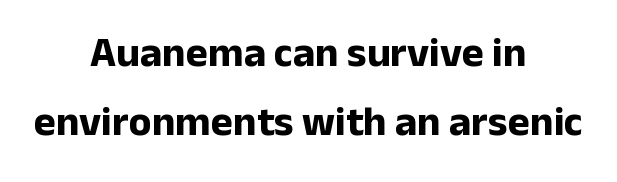
The image shows 42 px bold sans-serif type, upright; set centered, normal line spacing (1.64x), normal letter spacing, not underlined; low stroke contrast and a medium x-height.
